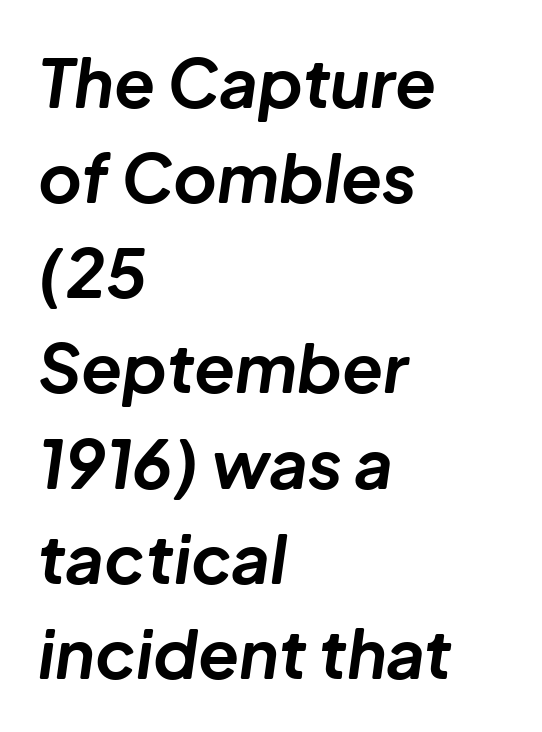
Where is the straight margin? On the left. The face used here is proportionally spaced, like ordinary book or web type. How would I describe the line gaps? Plain and ordinary. It's the slanting kind of type. The area under the type is left untouched. Thick stems and heavy bowls — unmistakably bold.
